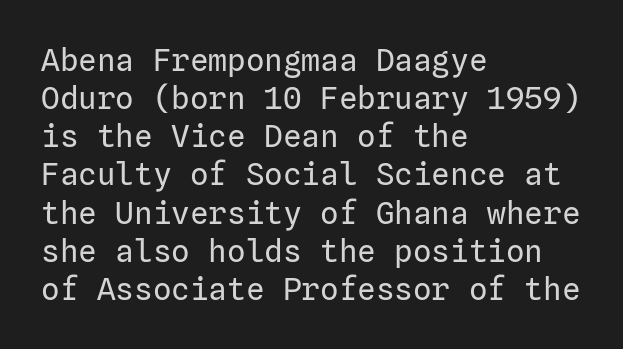
{"serif": "no", "italic": "no", "bold": "no", "weight": "regular", "width": "normal", "stroke_contrast": "low", "x_height": "medium", "underline": "no", "align": "left", "line_spacing_ratio": 1.23, "letter_spacing": "normal", "letter_spacing_em": 0.0, "glyph_px": 31}
